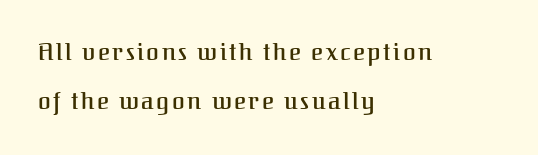
{"italic": "no", "underline": "no", "align": "left", "line_spacing": "loose", "line_spacing_ratio": 2.15, "glyph_px": 23}
